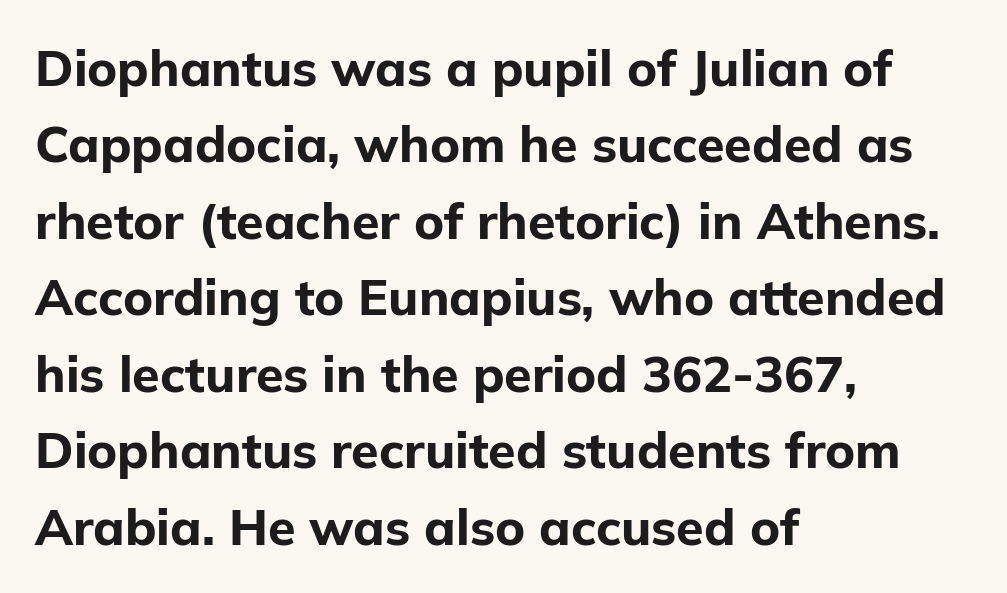
Q: Is the text bold? A: Yes.
Q: Is the text italic (slanted)? A: No, it is upright.
Q: Is the typeface a serif or a sans-serif typeface? A: Sans-serif.
Q: Is the text underlined? A: No.
Q: How is the paragraph aligned? A: Left-aligned.
Q: Is the spacing between letters normal or unusually wide? A: Normal.
Q: Is the spacing between lines tight, normal or loose? A: Normal.
Q: Width (condensed, normal, or wide)? A: Normal.
Q: Stroke contrast? A: Low.
Q: x-height? A: Medium.
Q: Monospaced? A: No.
